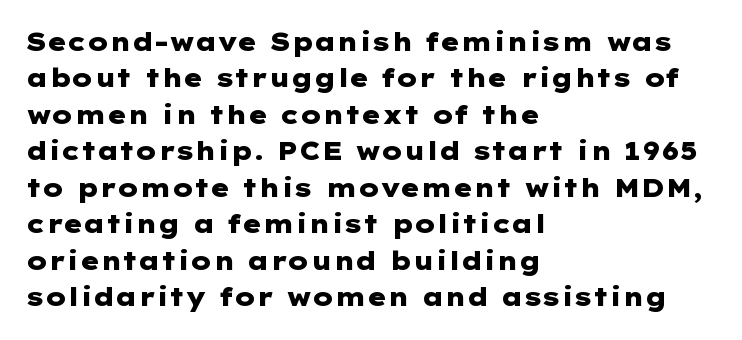
The image shows 25 px bold type, upright; set left-aligned, normal line spacing (1.46x), normal letter spacing, not underlined.
